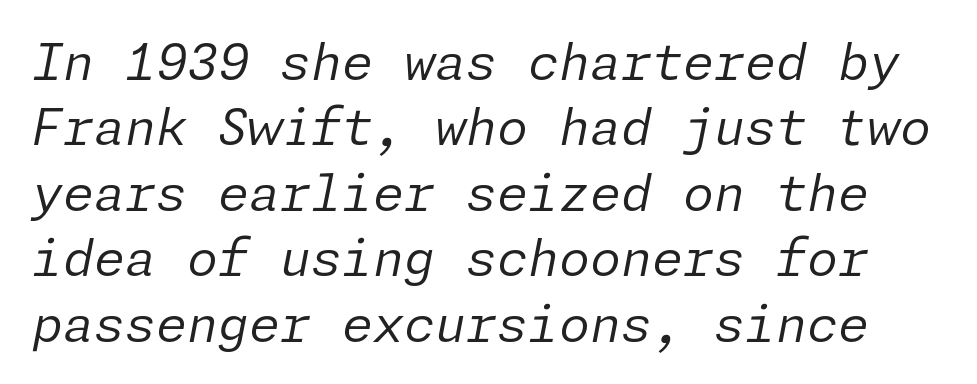
Posture: slanted. Is there much room between lines? A standard amount, neither cramped nor airy. Stems and bowls with no extra thickness — not bold. Has an underline been added? It has not. Letter spacing: default.
